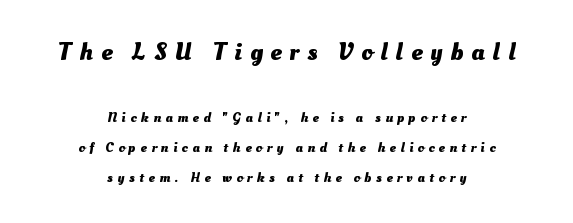
{"bold": "yes", "underline": "no", "align": "center", "line_spacing": "loose", "line_spacing_ratio": 2.14, "letter_spacing": "wide", "letter_spacing_em": 0.32, "larger_block": "first", "size_ratio": 1.79, "glyph_px": 25}
